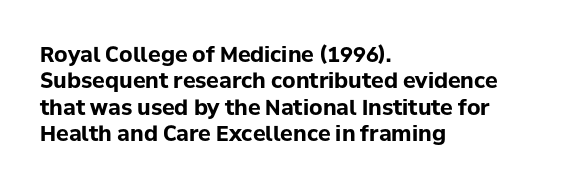
{"italic": "no", "bold": "yes", "underline": "no", "align": "left", "line_spacing": "normal", "line_spacing_ratio": 1.26, "letter_spacing": "normal", "letter_spacing_em": 0.0, "glyph_px": 21}
